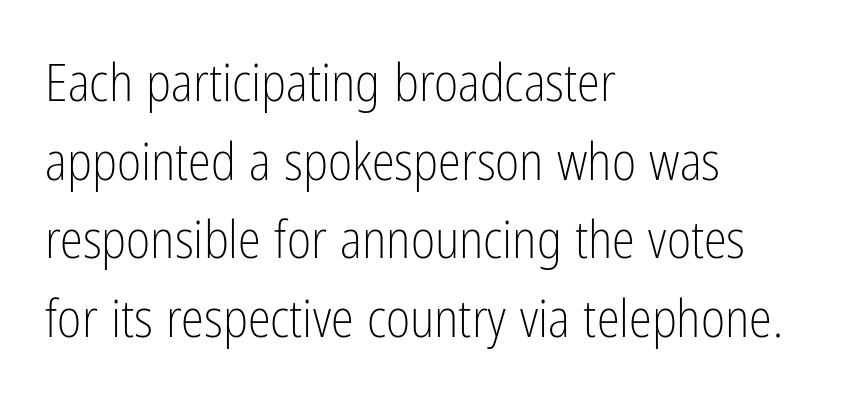
The image shows 52 px light, condensed sans-serif type, upright; set left-aligned, normal line spacing (1.51x), normal letter spacing, not underlined; low stroke contrast and a medium x-height.
